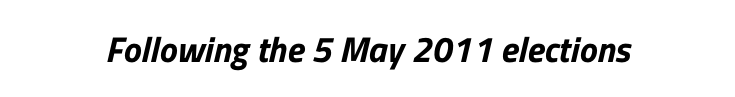
The string is rendered with underlining switched off. The face used here is a sans, in the tradition of grotesques and geometrics. These lines are rendered in a variable-pitch font. This sample uses plain, unmodified letter spacing.
